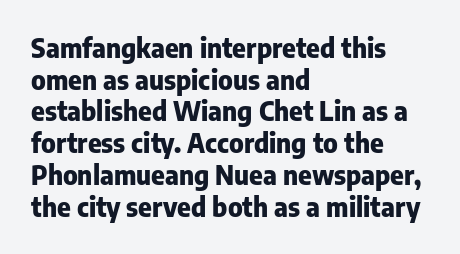
I'd describe the lettering as bold — thick and assertive. Words appear dense and cohesive because spacing is normal. Reading down the block, your eye returns to a fixed left position each line. The lettering holds an erect, upright posture throughout. Descender tails drop into unmarked territory.
